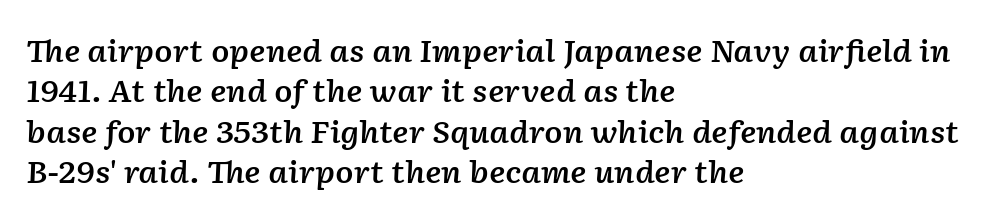
{"italic": "yes", "lean": "right", "slant_degrees": 2, "bold": "semi", "weight": "semibold", "width": "normal", "stroke_contrast": "low", "x_height": "medium", "monospaced": "no", "underline": "no", "align": "left", "line_spacing": "normal", "line_spacing_ratio": 1.35, "letter_spacing": "normal", "letter_spacing_em": 0.0, "glyph_px": 30}
